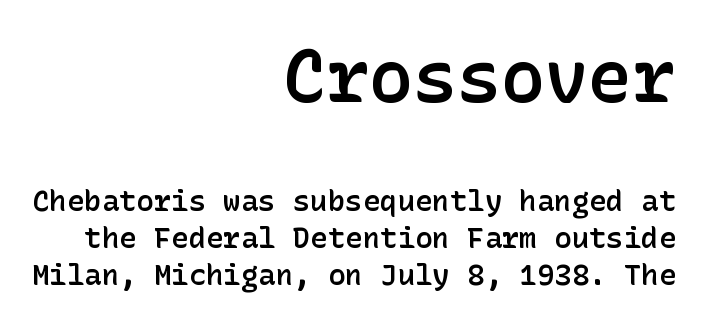
Q: Is the text bold? A: Semi-bold.
Q: Is the text italic (slanted)? A: No, it is upright.
Q: Is the typeface a serif or a sans-serif typeface? A: Sans-serif.
Q: Is the text underlined? A: No.
Q: How is the paragraph aligned? A: Right-aligned.
Q: Is the spacing between letters normal or unusually wide? A: Normal.
Q: Is the spacing between lines tight, normal or loose? A: Normal.
Q: Which block of text is set in a larger size, the first (top) or the second (bottom)? A: The first (top) one.
Q: Width (condensed, normal, or wide)? A: Normal.
Q: Stroke contrast? A: Low.
Q: x-height? A: Medium.
